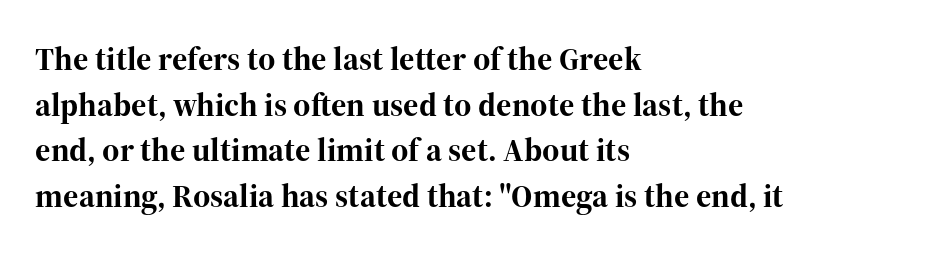
{"serif": "yes", "italic": "no", "bold": "yes", "weight": "bold", "width": "normal", "stroke_contrast": "high", "x_height": "medium", "monospaced": "no", "underline": "no", "align": "left", "line_spacing": "normal", "line_spacing_ratio": 1.38, "letter_spacing": "normal", "letter_spacing_em": 0.0, "glyph_px": 33}
